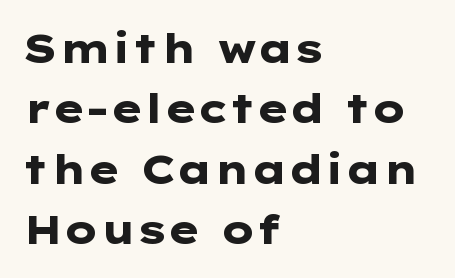
Q: Is the text bold? A: Yes.
Q: Is the text italic (slanted)? A: No, it is upright.
Q: Is the typeface a serif or a sans-serif typeface? A: Sans-serif.
Q: Is the text underlined? A: No.
Q: How is the paragraph aligned? A: Left-aligned.
Q: Is the spacing between letters normal or unusually wide? A: Normal.
Q: Is the spacing between lines tight, normal or loose? A: Normal.
Q: Width (condensed, normal, or wide)? A: Wide.
Q: Stroke contrast? A: Low.
Q: x-height? A: Medium.
